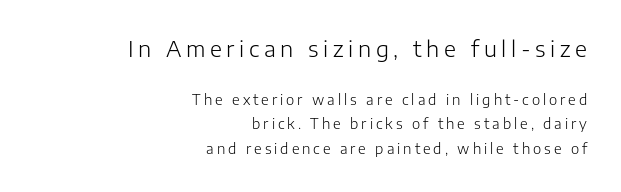
The tracking reads as deliberately expanded to a designer's eye. Upright lettering throughout. Heaviness? Minimal to ordinary, like unemphasized prose. In this sample the first text group is rendered at the bigger scale.
